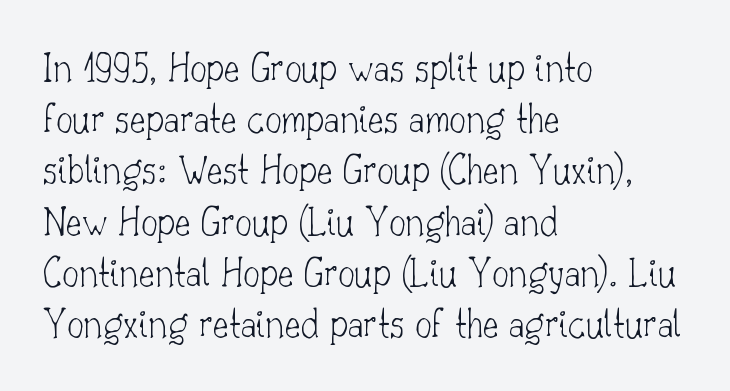
The image shows 42 px thin serif type, upright; set left-aligned, line spacing 1.22x, normal letter spacing, not underlined; low stroke contrast and a small x-height.
